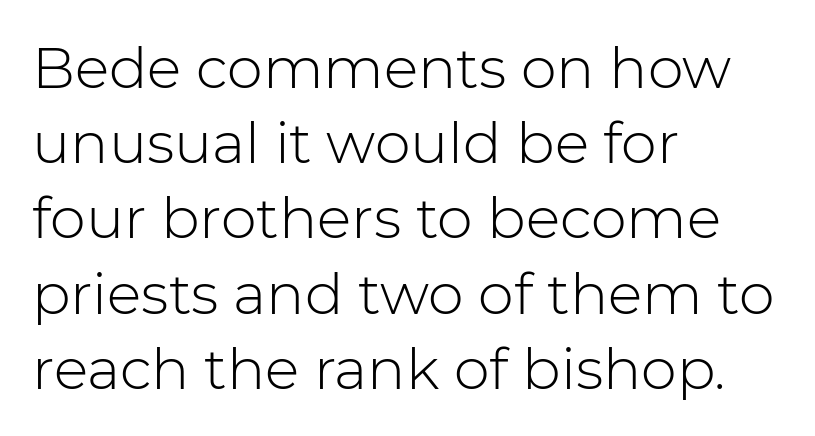
The image shows 57 px light sans-serif type, upright; set left-aligned, normal line spacing (1.32x), normal letter spacing, not underlined; low stroke contrast and a medium x-height.
